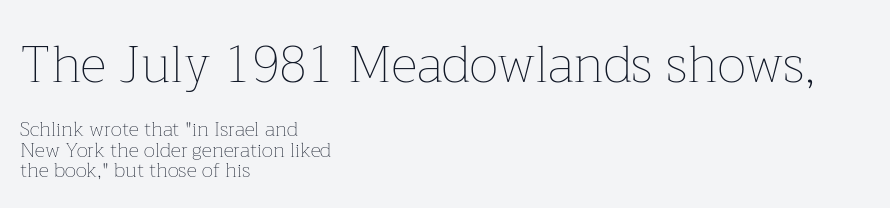
Q: Is the text bold? A: No.
Q: Is the text italic (slanted)? A: No, it is upright.
Q: Is the text underlined? A: No.
Q: How is the paragraph aligned? A: Left-aligned.
Q: Is the spacing between letters normal or unusually wide? A: Normal.
Q: Is the spacing between lines tight, normal or loose? A: Tight.
Q: Which block of text is set in a larger size, the first (top) or the second (bottom)? A: The first (top) one.
Q: Width (condensed, normal, or wide)? A: Normal.
Q: Stroke contrast? A: Low.
Q: x-height? A: Medium.
Q: Monospaced? A: No.
